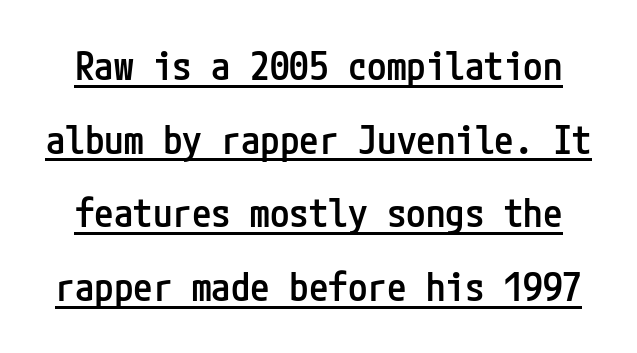
{"serif": "no", "italic": "no", "bold": "semi", "weight": "semibold", "width": "condensed", "stroke_contrast": "low", "x_height": "medium", "underline": "yes", "line_spacing_ratio": 1.89, "letter_spacing": "normal", "letter_spacing_em": 0.0, "glyph_px": 39}
